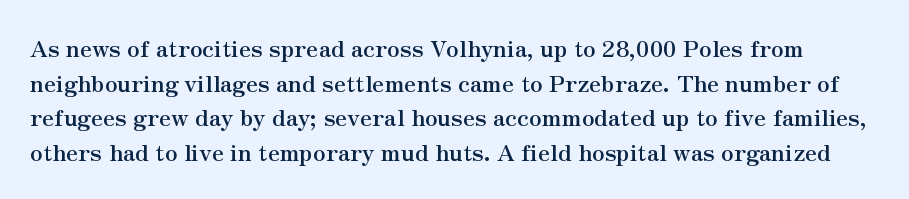
Q: Is the text bold? A: Yes.
Q: Is the text italic (slanted)? A: No, it is upright.
Q: Is the text underlined? A: No.
Q: Is the spacing between letters normal or unusually wide? A: Normal.
Q: Is the spacing between lines tight, normal or loose? A: Normal.
